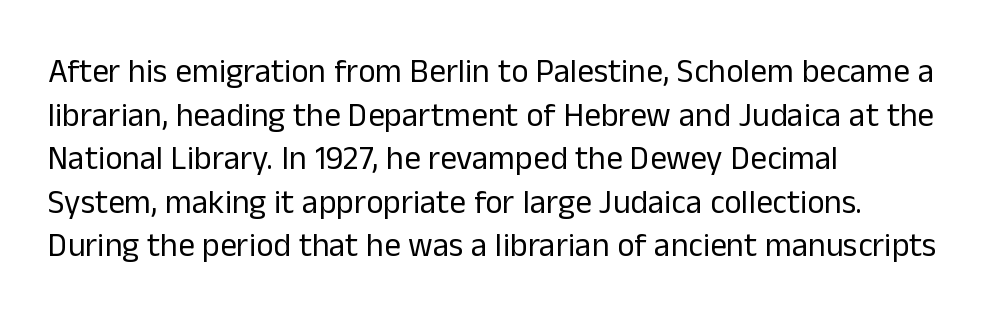
The image shows 33 px regular-weight sans-serif type, upright; set left-aligned, normal line spacing (1.32x), normal letter spacing, not underlined; low stroke contrast and a medium x-height.
